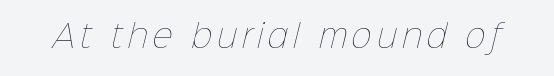
{"bold": "no", "weight": "thin", "width": "normal", "stroke_contrast": "low", "x_height": "medium", "monospaced": "no", "underline": "no", "glyph_px": 31}
